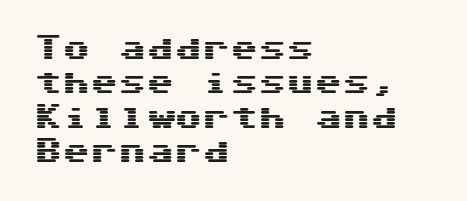
Q: Is the text italic (slanted)? A: No, it is upright.
Q: Is the typeface a serif or a sans-serif typeface? A: Sans-serif.
Q: Is the text underlined? A: No.
Q: How is the paragraph aligned? A: Left-aligned.
Q: Is the spacing between letters normal or unusually wide? A: Normal.
Q: Width (condensed, normal, or wide)? A: Wide.
Q: Stroke contrast? A: Medium.
Q: x-height? A: Medium.
